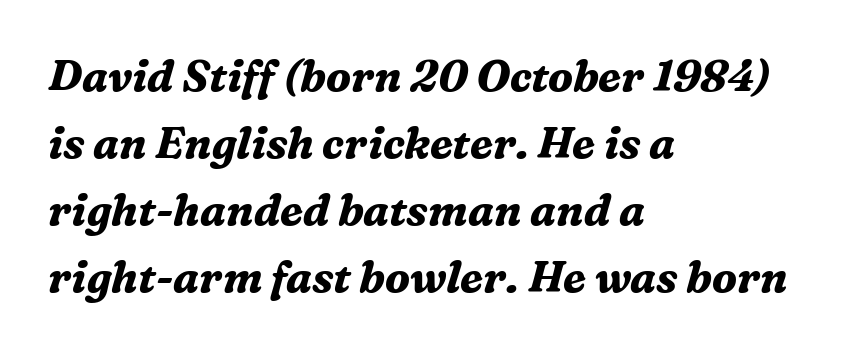
Evenly set lines give the paragraph a standard silhouette. Nobody drew a line under any word here. This sample uses a serif face. The paragraph shown leans on its left margin. In terms of letterspacing, this is plain default setting.
